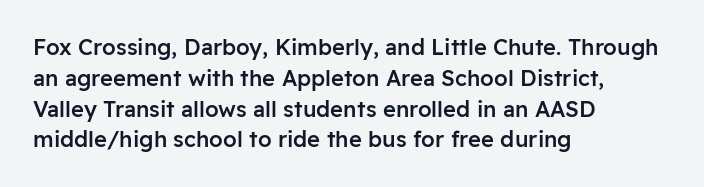
A typesetter would call this zero additional tracking. Decoration check: the copy has no underline. Set as a demibold, roughly 600 on the weight scale. The rendering uses a moderate line-height, typical for paragraphs.
